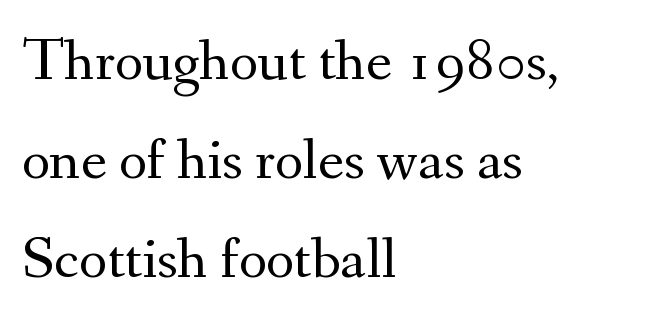
The image shows 61 px regular-weight serif type, upright; set left-aligned, normal line spacing (1.62x), normal letter spacing, not underlined; medium stroke contrast and a small x-height.
